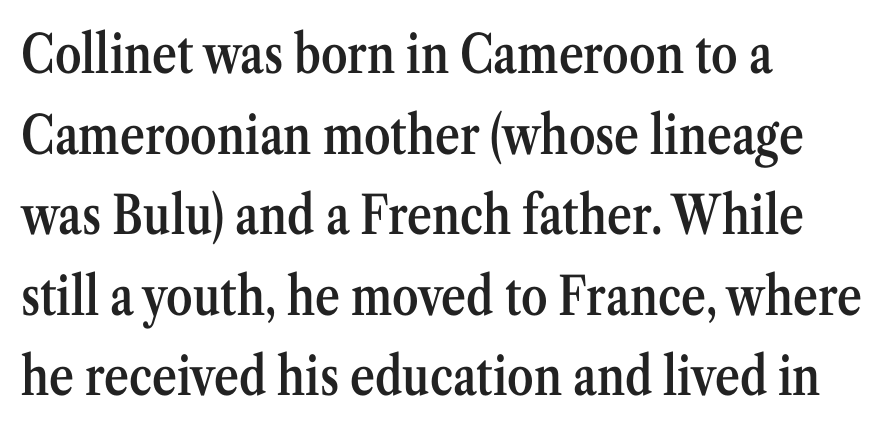
Q: Is the text bold? A: Semi-bold.
Q: Is the text italic (slanted)? A: No, it is upright.
Q: Is the typeface a serif or a sans-serif typeface? A: Serif.
Q: Is the text underlined? A: No.
Q: How is the paragraph aligned? A: Left-aligned.
Q: Is the spacing between letters normal or unusually wide? A: Normal.
Q: Is the spacing between lines tight, normal or loose? A: Normal.
Q: Width (condensed, normal, or wide)? A: Condensed.
Q: Stroke contrast? A: Medium.
Q: x-height? A: Medium.
Q: Monospaced? A: No.
